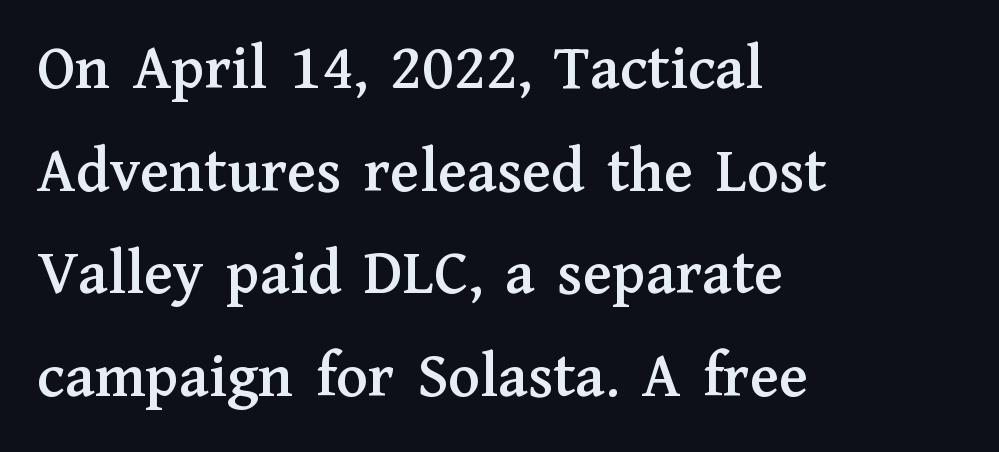
Q: Is the text italic (slanted)? A: No, it is upright.
Q: Is the typeface a serif or a sans-serif typeface? A: Serif.
Q: Is the text underlined? A: No.
Q: How is the paragraph aligned? A: Left-aligned.
Q: Is the spacing between letters normal or unusually wide? A: Normal.
Q: Is the spacing between lines tight, normal or loose? A: Normal.
Q: Width (condensed, normal, or wide)? A: Normal.
Q: Stroke contrast? A: Medium.
Q: x-height? A: Medium.
Q: Monospaced? A: No.
